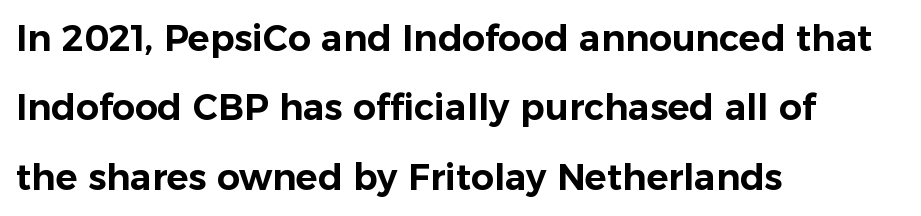
Q: Is the text italic (slanted)? A: No, it is upright.
Q: Is the typeface a serif or a sans-serif typeface? A: Sans-serif.
Q: Is the text underlined? A: No.
Q: How is the paragraph aligned? A: Left-aligned.
Q: Is the spacing between letters normal or unusually wide? A: Normal.
Q: Is the spacing between lines tight, normal or loose? A: Loose.
Q: Width (condensed, normal, or wide)? A: Normal.
Q: Stroke contrast? A: Low.
Q: x-height? A: Medium.
Q: Monospaced? A: No.
